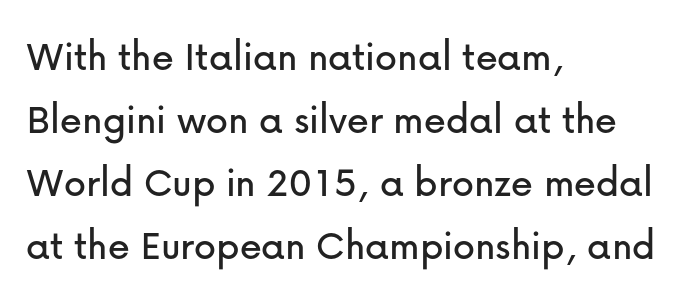
Proportional: the letters do not fall into vertical columns. This rendering features lettering with no underline. The leading is moderate, giving the passage an even texture. Ordinary non-slanted type is in use. To sum up the face: it is a sans, with no serifs. Letter spacing: default.
